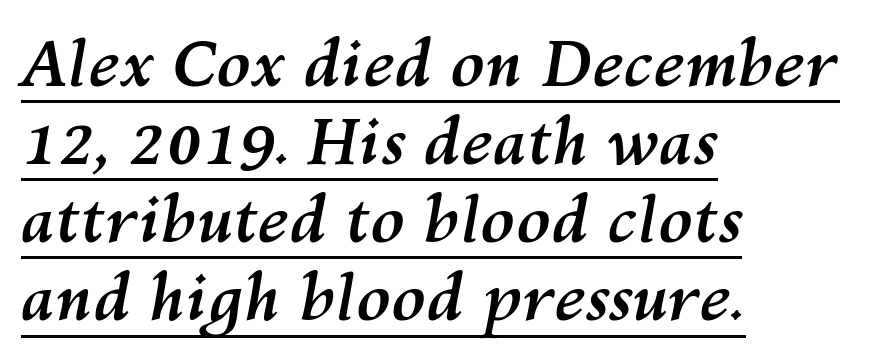
Q: Is the text bold? A: Yes.
Q: Is the text italic (slanted)? A: Yes, it leans right by about 10 degrees.
Q: Is the text underlined? A: Yes.
Q: How is the paragraph aligned? A: Left-aligned.
Q: Is the spacing between letters normal or unusually wide? A: Normal.
Q: Width (condensed, normal, or wide)? A: Normal.
Q: Stroke contrast? A: Medium.
Q: x-height? A: Medium.
Q: Monospaced? A: No.
